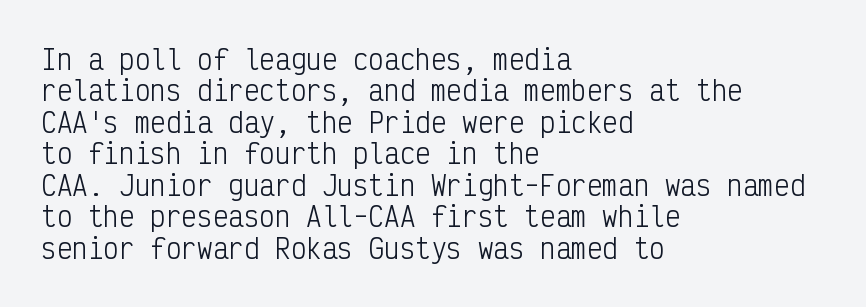
The image shows 26 px text type, upright; set left-aligned, line spacing 1.21x, normal letter spacing, not underlined.
